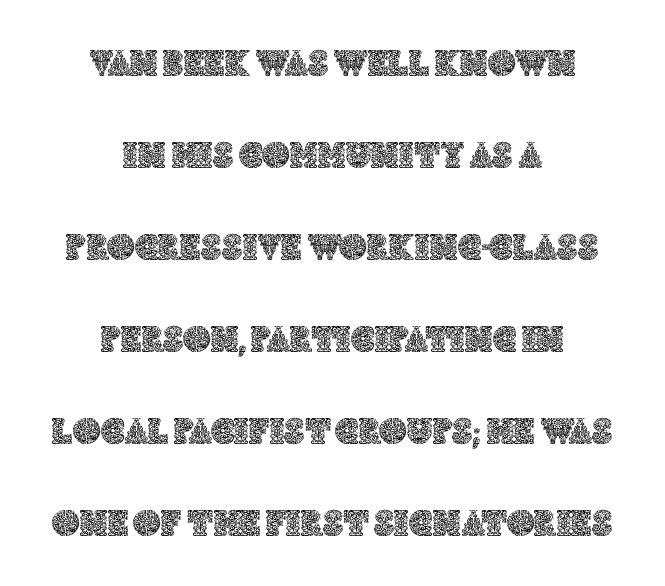
Students, observe: this is what heavily led, spacious text looks like. The whitespace from short lines is split evenly between both sides. Nothing unusual about the tracking: characters are spaced as the font intends. Has an underline been added? It has not. The axis of the letterforms is exactly vertical.
